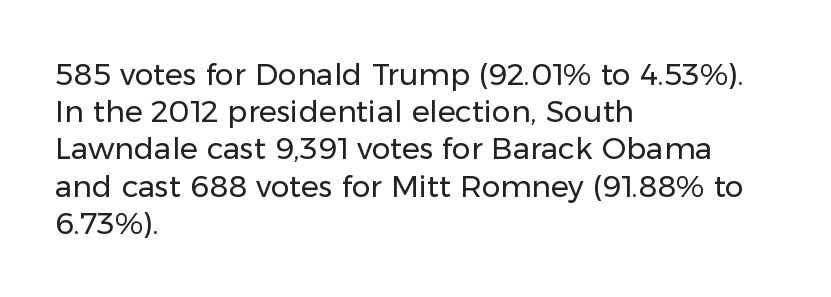
Caption: multi-line text, flush left, ragged right. Descenders are the only things crossing below the line. Posture: vertical. The strokes carry an ordinary text weight at most.
